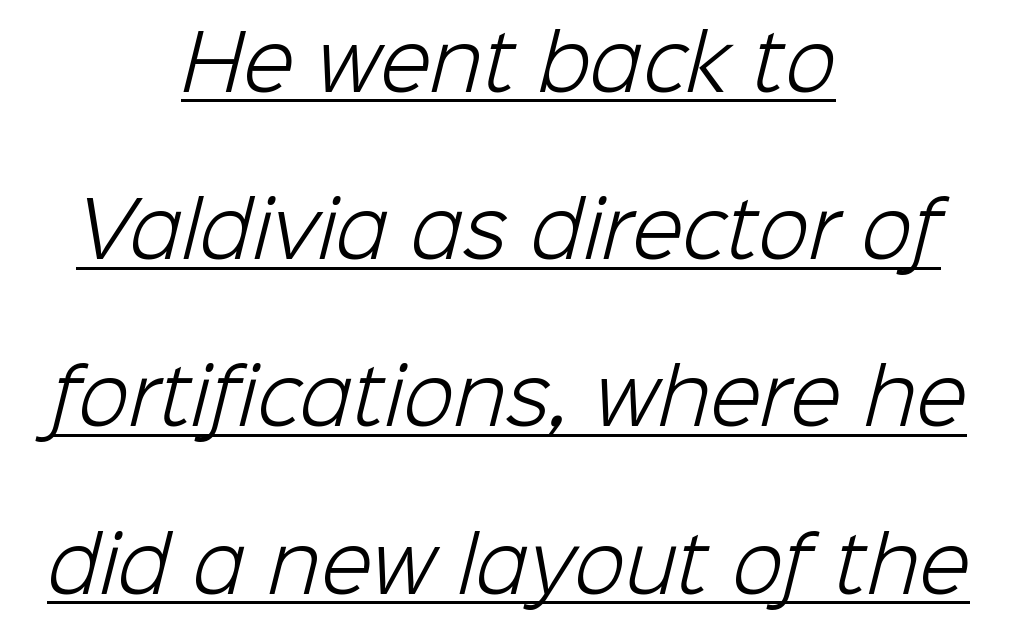
Which margin do the lines hug? Neither — every line sits in the middle. Varying glyph widths throughout — classic text-font behaviour. Ink coverage per letter is moderate at most. In terms of letterspacing, this is plain default setting. Vertical spacing — loose.
